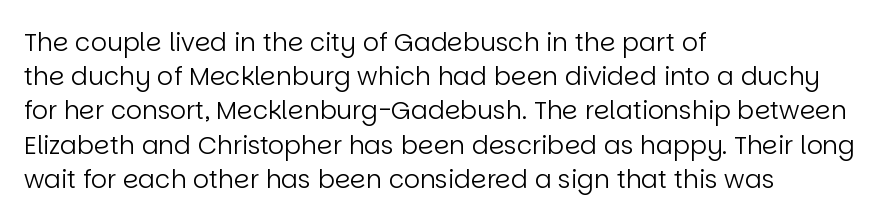
The area under the type is left untouched. A roman cut, with each character standing at attention. Observe the ordinary spacing: letters are neighbours, not strangers. Notice how the passage keeps a crisp vertical edge on the left only.
